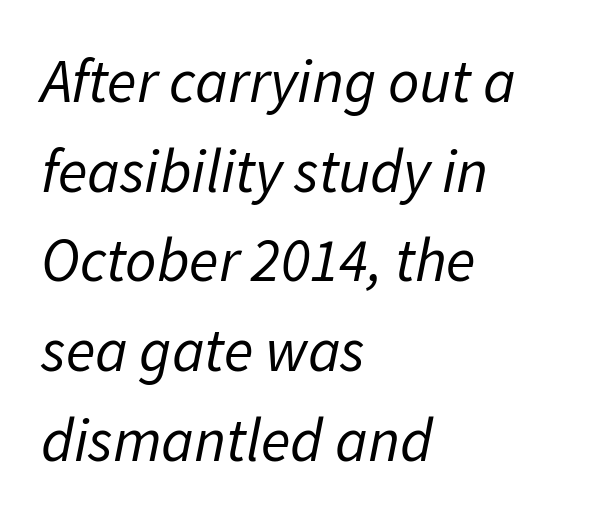
Is the letter spacing exaggerated? No — it looks like the ordinary default. Spacing verdict: proportional, widths tailored to each character. If you drew a line through each stem, it would be angled. How would I describe the line gaps? Plain and ordinary. Compared with a centered layout, this one pins lines to the left instead. The weight would be labelled regular, book, light, or lighter still.
